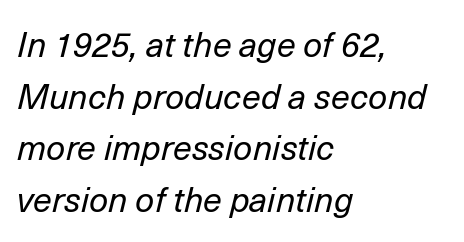
{"italic": "yes", "lean": "right", "slant_degrees": 14, "bold": "no", "weight": "regular", "width": "normal", "stroke_contrast": "low", "x_height": "medium", "monospaced": "no", "underline": "no", "align": "left", "line_spacing": "normal", "line_spacing_ratio": 1.52, "letter_spacing": "normal", "letter_spacing_em": 0.0, "glyph_px": 34}
